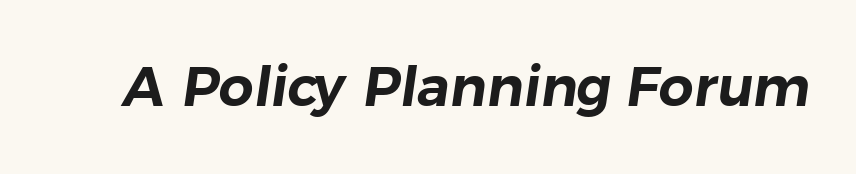
The image shows 55 px sans-serif type; set normal letter spacing, not underlined; low stroke contrast and a medium x-height.
